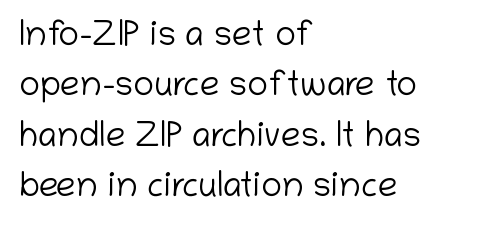
{"serif": "no", "italic": "no", "bold": "no", "weight": "light", "width": "normal", "stroke_contrast": "low", "x_height": "medium", "monospaced": "no", "underline": "no", "align": "left", "line_spacing": "normal", "line_spacing_ratio": 1.44, "letter_spacing": "normal", "letter_spacing_em": 0.0, "glyph_px": 35}
